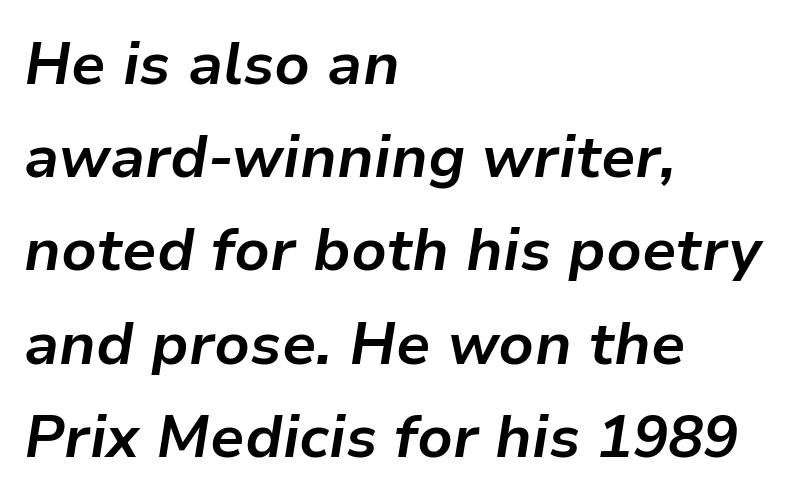
Q: Is the text bold? A: Yes.
Q: Is the text italic (slanted)? A: Yes, it leans right by about 9 degrees.
Q: Is the text underlined? A: No.
Q: How is the paragraph aligned? A: Left-aligned.
Q: Is the spacing between letters normal or unusually wide? A: Normal.
Q: Is the spacing between lines tight, normal or loose? A: Normal.
Q: Width (condensed, normal, or wide)? A: Normal.
Q: Stroke contrast? A: Low.
Q: x-height? A: Medium.
Q: Monospaced? A: No.
